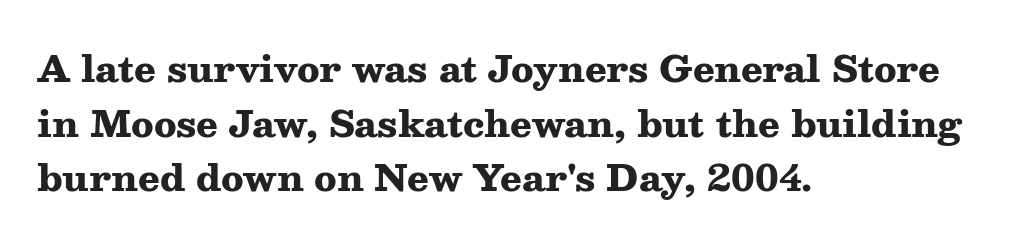
Designer's note — italics off, roman on. Heavy-handed strokes throughout: this text is bold. Each new line begins a customary step beneath the previous one. Compared with typical body copy, the letter spacing here is the same.
